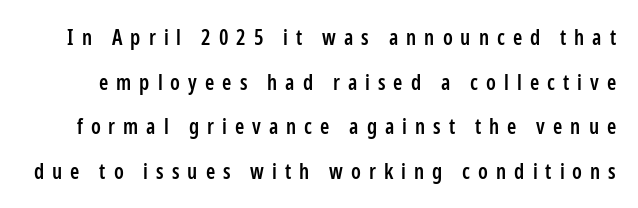
{"italic": "no", "bold": "semi", "underline": "no", "line_spacing": "loose", "line_spacing_ratio": 2.12, "letter_spacing": "wide", "letter_spacing_em": 0.38, "glyph_px": 21}
